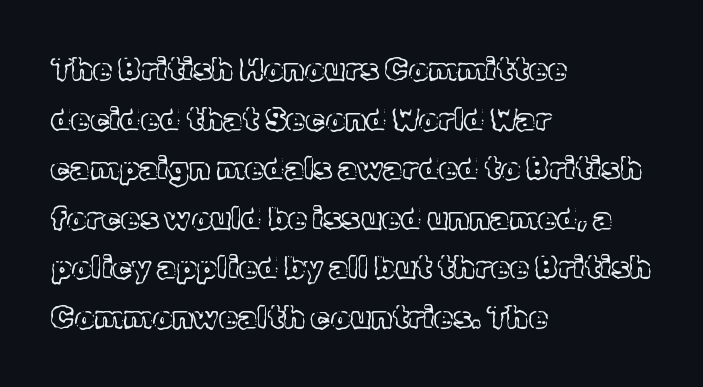
The image shows 31 px text type, upright; set left-aligned, normal line spacing (1.6x), normal letter spacing, not underlined; a medium x-height.
